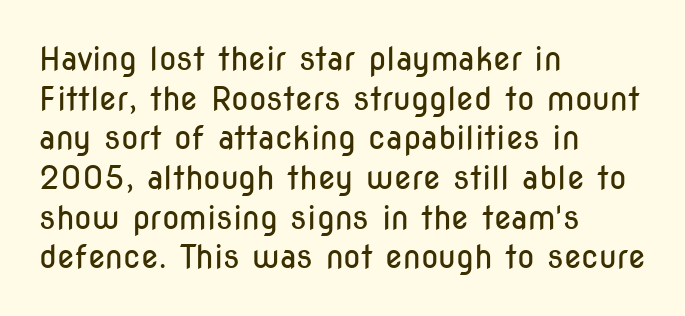
Here the glyphs are tracked normally, forming tight word shapes. Designer's note — italics off, roman on. Do the characters align in a grid? No, the font is proportional. Are there feet on the stems? There aren't — it's a sans.
